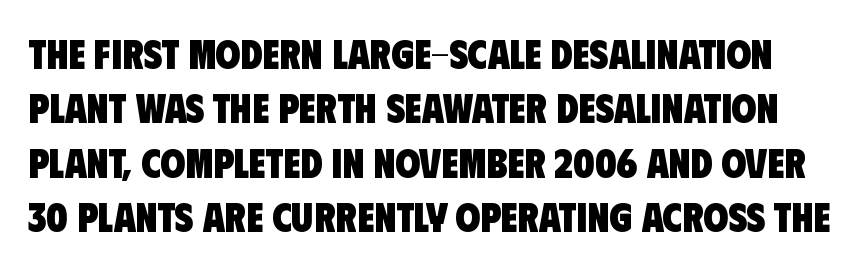
{"serif": "no", "bold": "yes", "weight": "heavy", "width": "condensed", "stroke_contrast": "low", "x_height": "large", "monospaced": "no", "underline": "no", "line_spacing": "normal", "line_spacing_ratio": 1.36, "letter_spacing": "normal", "letter_spacing_em": 0.0, "glyph_px": 40}
